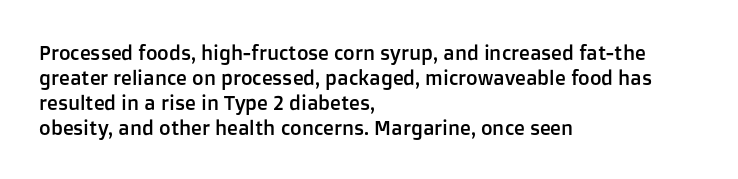
{"italic": "no", "underline": "no", "align": "left", "line_spacing": "normal", "line_spacing_ratio": 1.25, "letter_spacing": "normal", "letter_spacing_em": 0.0, "glyph_px": 20}
